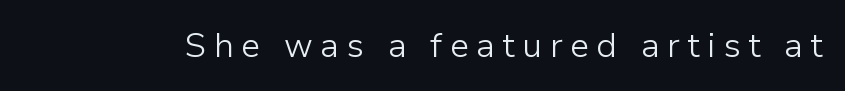
Q: Is the text bold? A: No.
Q: Is the text italic (slanted)? A: No, it is upright.
Q: Is the typeface a serif or a sans-serif typeface? A: Sans-serif.
Q: Is the text underlined? A: No.
Q: Is the spacing between letters normal or unusually wide? A: Unusually wide.
Q: Width (condensed, normal, or wide)? A: Normal.
Q: Stroke contrast? A: Low.
Q: x-height? A: Medium.
Q: Monospaced? A: No.
